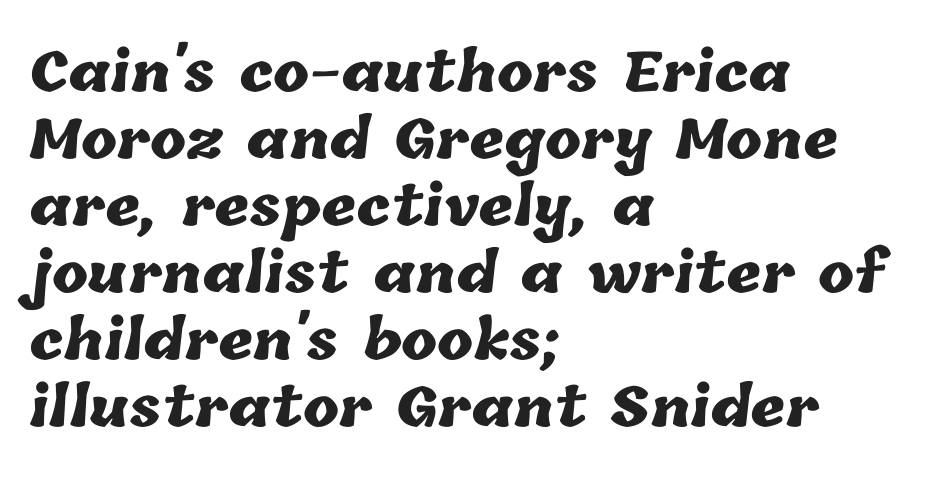
{"bold": "yes", "weight": "heavy", "width": "normal", "stroke_contrast": "low", "x_height": "medium", "monospaced": "no", "underline": "no", "align": "left", "line_spacing_ratio": 1.24, "letter_spacing": "normal", "letter_spacing_em": 0.0, "glyph_px": 54}
